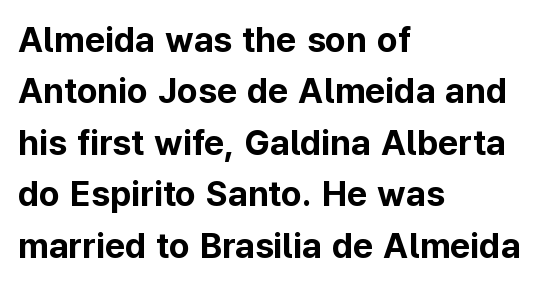
The line texture is even and compact thanks to regular tracking. A typesetter would mark this as roman, not italic. Looks like regular typesetting: each glyph gets only the width it needs. The designer left line spacing at the default. Set as a true bold cut, around the 700 mark. Plain, unruled lines of type.
